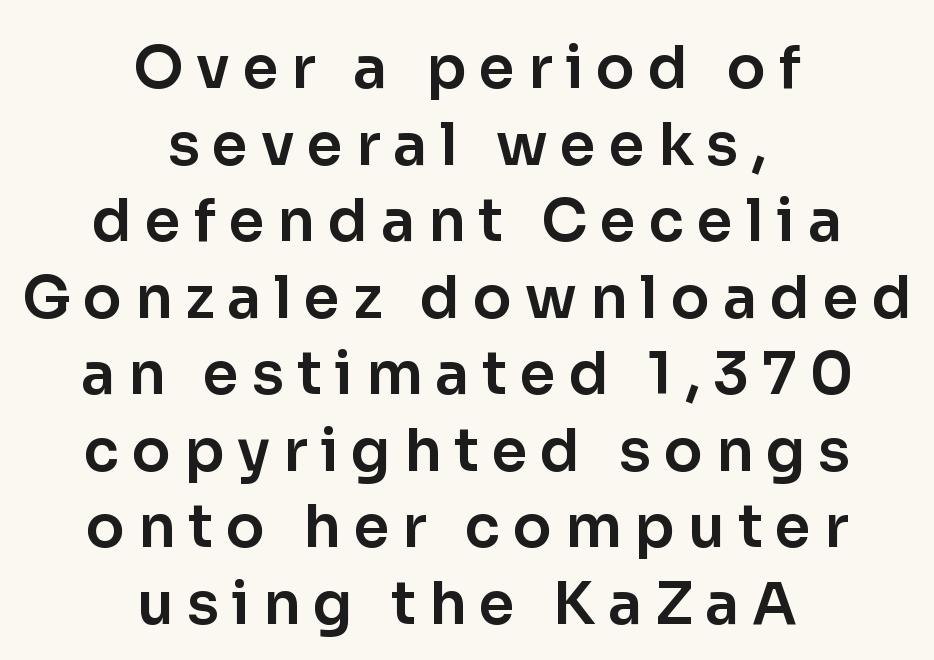
The image shows 58 px sans-serif type, upright; set centered, normal line spacing (1.32x), unusually wide letter spacing (+0.22 em), not underlined; low stroke contrast and a medium x-height.
